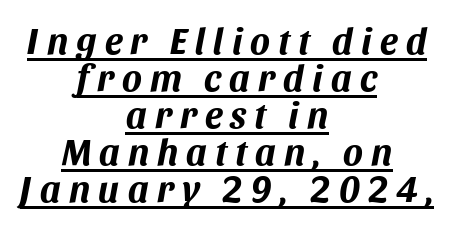
The image shows 37 px bold type, italic (leaning right); set centered, tight line spacing (1.0x), unusually wide letter spacing (+0.22 em), underlined; medium stroke contrast and a large x-height.
